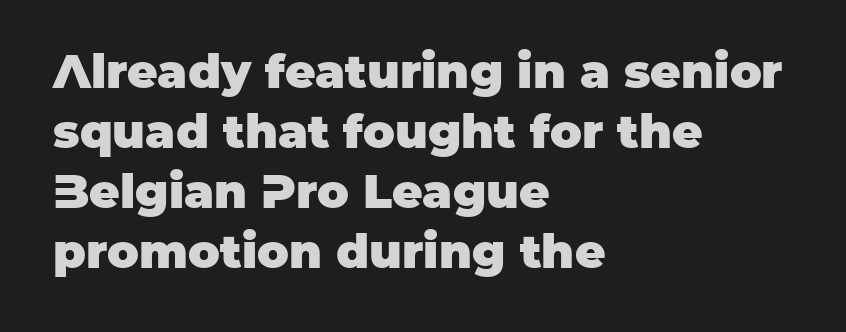
The image shows 47 px heavy sans-serif type, upright; set left-aligned, normal line spacing (1.28x), normal letter spacing, not underlined; low stroke contrast and a large x-height.
